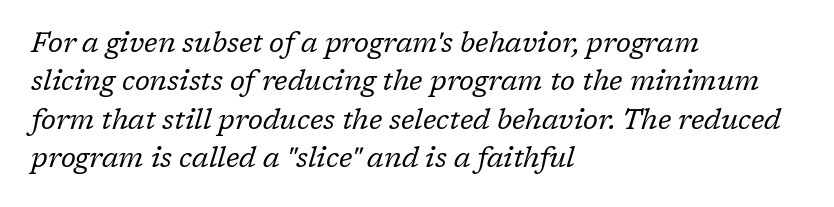
The image shows 28 px regular-weight serif type, italic (leaning right); set left-aligned, normal line spacing (1.37x), normal letter spacing, not underlined; low stroke contrast and a medium x-height.
